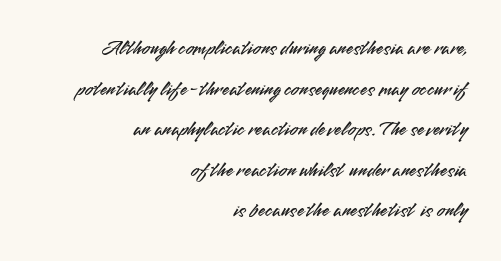
Q: Is the text italic (slanted)? A: Yes.
Q: Is the text underlined? A: No.
Q: How is the paragraph aligned? A: Right-aligned.
Q: Is the spacing between letters normal or unusually wide? A: Normal.
Q: Is the spacing between lines tight, normal or loose? A: Loose.
